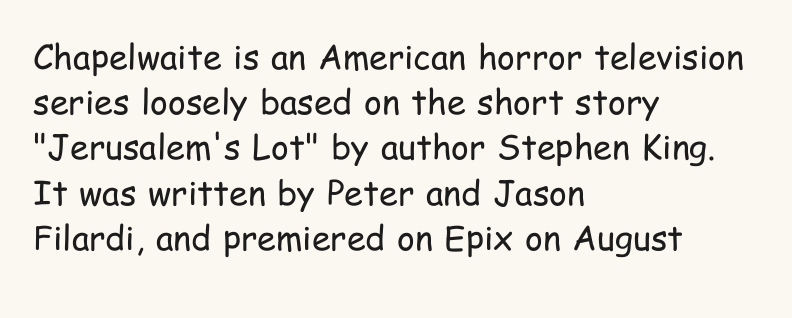
The image shows 34 px regular-weight, condensed sans-serif type, upright; set left-aligned, normal line spacing (1.33x), normal letter spacing, not underlined; low stroke contrast and a medium x-height.
